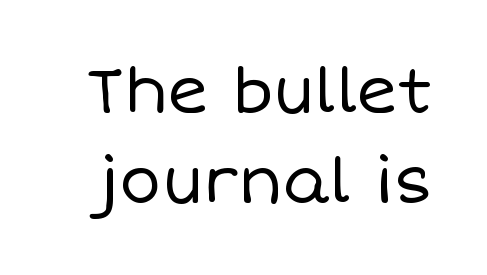
{"italic": "no", "bold": "no", "weight": "regular", "width": "normal", "stroke_contrast": "low", "x_height": "large", "monospaced": "no", "underline": "no", "line_spacing": "normal", "line_spacing_ratio": 1.43, "letter_spacing": "normal", "letter_spacing_em": 0.0, "glyph_px": 63}
